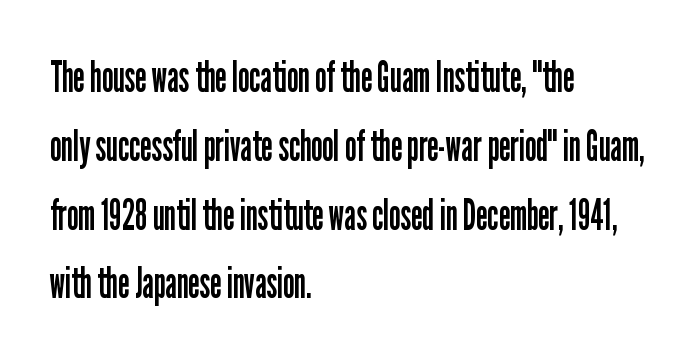
The image shows 43 px regular-weight, condensed sans-serif type, upright; set left-aligned, normal line spacing (1.6x), normal letter spacing, not underlined; low stroke contrast and a medium x-height.
